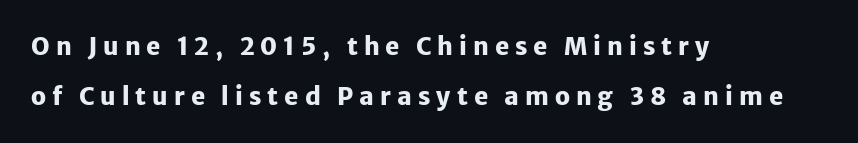
{"italic": "no", "bold": "yes", "underline": "no", "align": "left", "line_spacing": "loose", "line_spacing_ratio": 2.08, "letter_spacing": "wide", "letter_spacing_em": 0.25, "glyph_px": 24}
